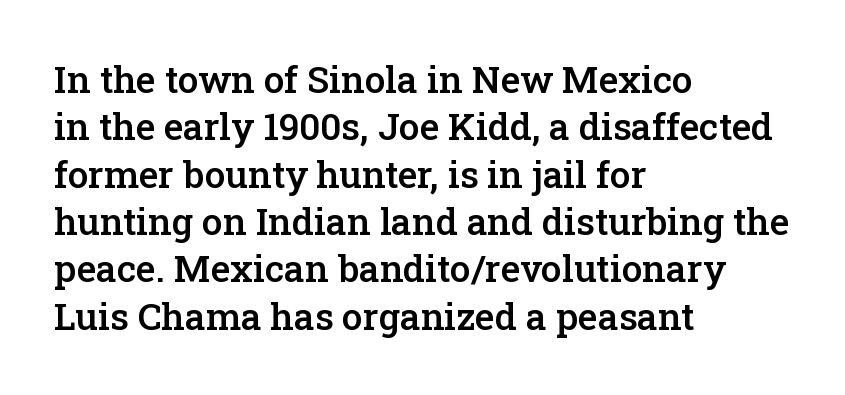
Q: Is the text bold? A: Semi-bold.
Q: Is the text italic (slanted)? A: No, it is upright.
Q: Is the typeface a serif or a sans-serif typeface? A: Serif.
Q: Is the text underlined? A: No.
Q: How is the paragraph aligned? A: Left-aligned.
Q: Is the spacing between letters normal or unusually wide? A: Normal.
Q: Is the spacing between lines tight, normal or loose? A: Normal.
Q: Width (condensed, normal, or wide)? A: Normal.
Q: Stroke contrast? A: Low.
Q: x-height? A: Medium.
Q: Monospaced? A: No.
